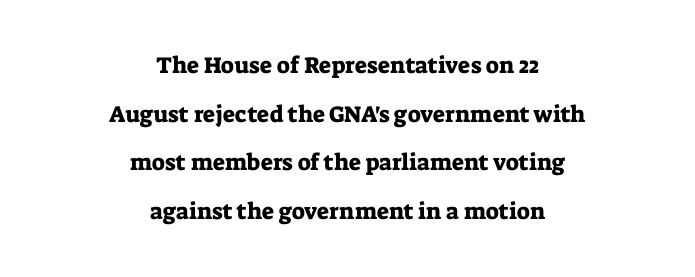
The image shows 23 px text type, upright; set centered, loose line spacing (2.11x), normal letter spacing, not underlined.
